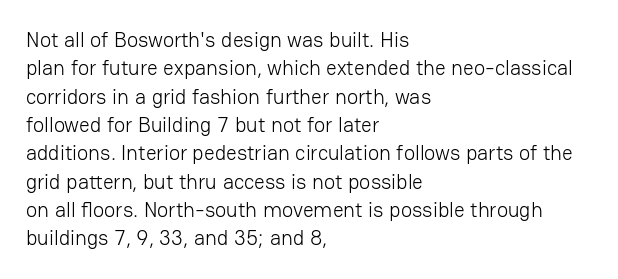
Evenly set lines give the paragraph a standard silhouette. Students, note that the glyphs here touch the page at normal intervals. In terms of posture, this sample is upright. Typeset ragged right — the left edge is the straight one.
